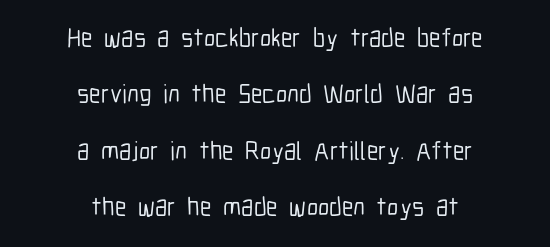
{"italic": "no", "underline": "no", "align": "center", "line_spacing": "loose", "line_spacing_ratio": 2.17, "letter_spacing": "normal", "letter_spacing_em": 0.0, "glyph_px": 26}
